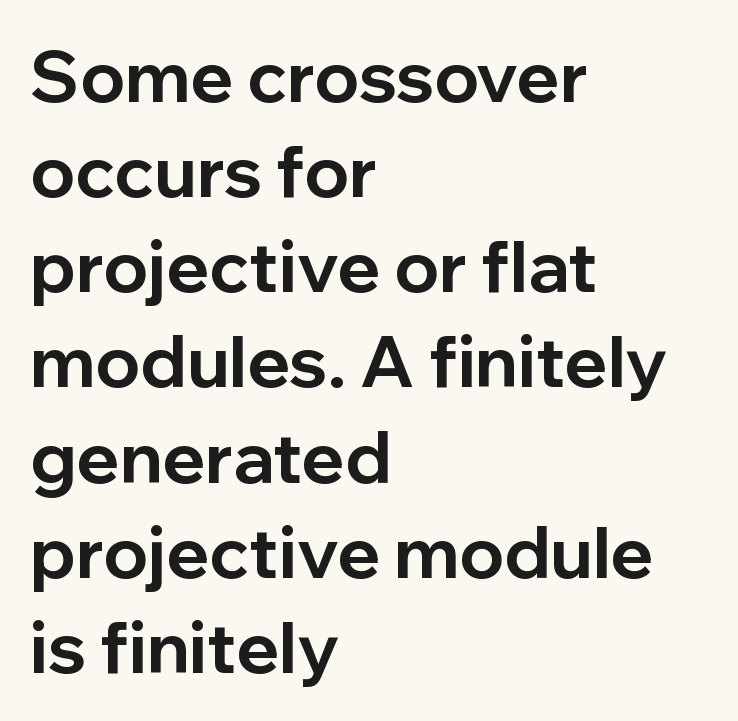
The image shows 71 px bold sans-serif type, upright; set left-aligned, normal line spacing (1.34x), normal letter spacing, not underlined; low stroke contrast and a medium x-height.
